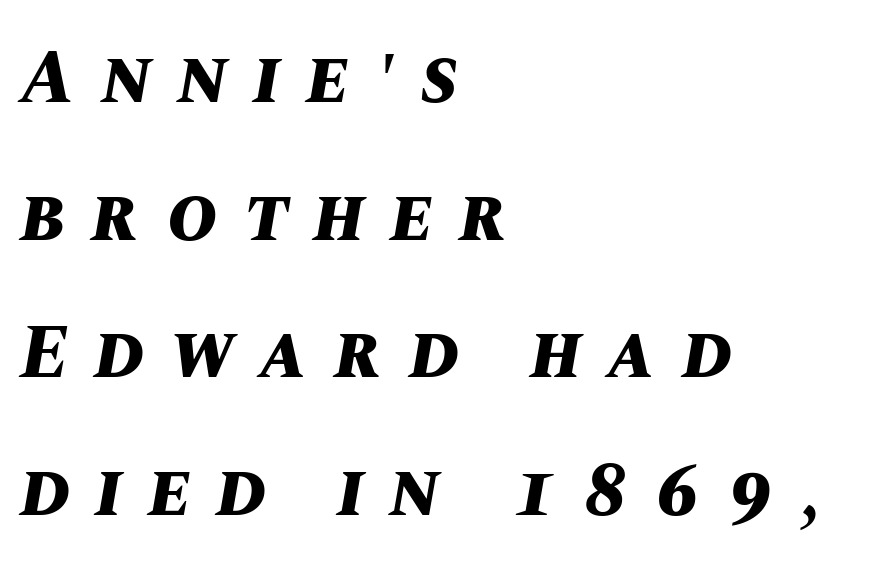
{"italic": "yes", "lean": "right", "slant_degrees": 10, "bold": "yes", "weight": "bold", "width": "normal", "stroke_contrast": "medium", "x_height": "large", "monospaced": "no", "underline": "no", "align": "left", "line_spacing_ratio": 1.81, "letter_spacing": "wide", "letter_spacing_em": 0.35, "glyph_px": 76}
